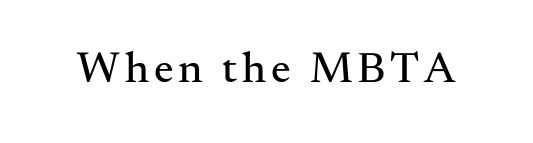
{"serif": "yes", "italic": "no", "width": "normal", "stroke_contrast": "medium", "x_height": "small", "monospaced": "no", "underline": "no", "glyph_px": 44}
